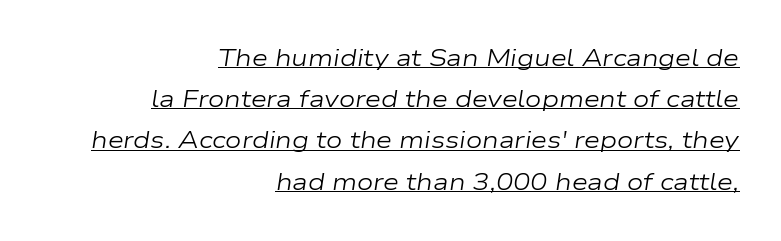
The image shows 23 px text type, italic (leaning right); set right-aligned, line spacing 1.79x, normal letter spacing, underlined.
